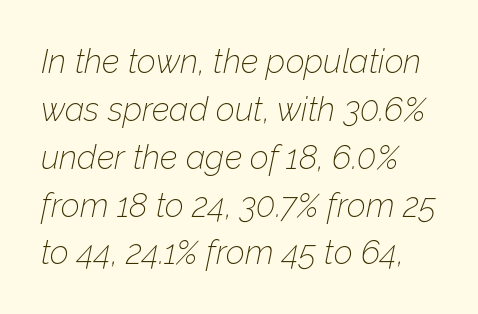
Leading matches the norm, producing a regular column. Nobody drew a line under any word here. Stroke mass is kept to a normal reading level or below. Slanted lettering throughout.
